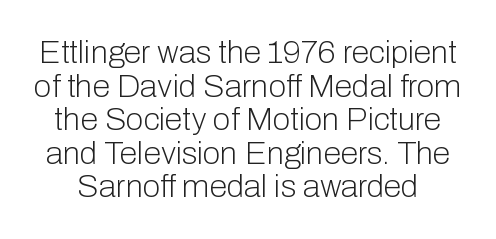
The image shows 32 px light sans-serif type, upright; set tight line spacing (1.05x), normal letter spacing, not underlined; low stroke contrast and a medium x-height.
